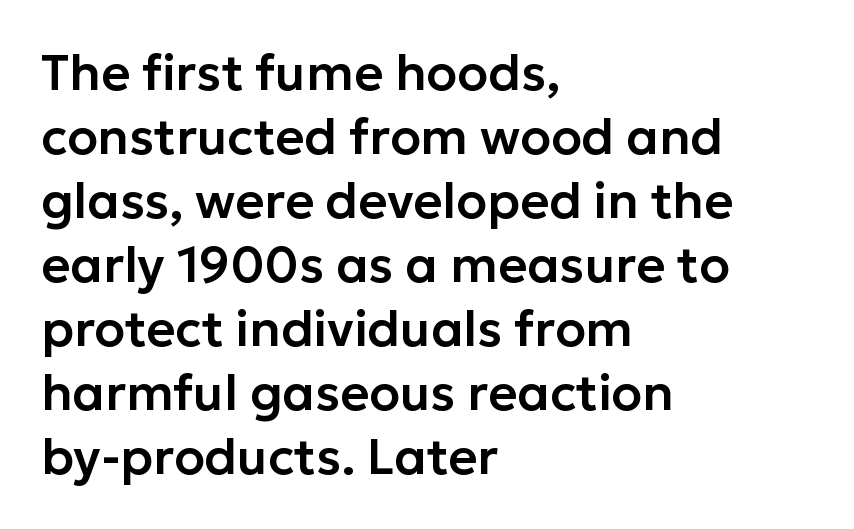
The axis of the letterforms is exactly vertical. One glance says typical: line gaps are just what's usual. Descender tails drop into unmarked territory. Characters follow at the spacing the type designer built in. In CSS terms this would be text-align: left. Spacing verdict: proportional, widths tailored to each character.
